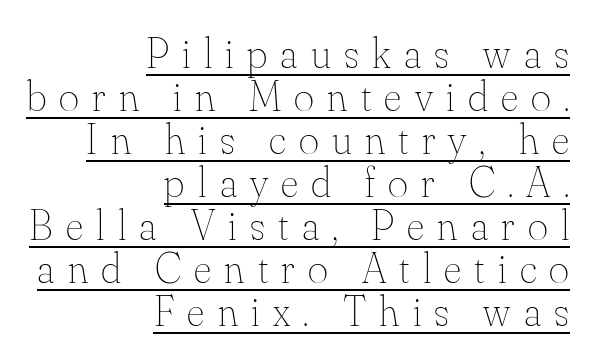
Q: Is the text bold? A: No.
Q: Is the text italic (slanted)? A: No, it is upright.
Q: Is the text underlined? A: Yes.
Q: How is the paragraph aligned? A: Right-aligned.
Q: Is the spacing between letters normal or unusually wide? A: Unusually wide.
Q: Is the spacing between lines tight, normal or loose? A: Tight.
Q: Width (condensed, normal, or wide)? A: Normal.
Q: Stroke contrast? A: Medium.
Q: x-height? A: Small.
Q: Monospaced? A: No.
